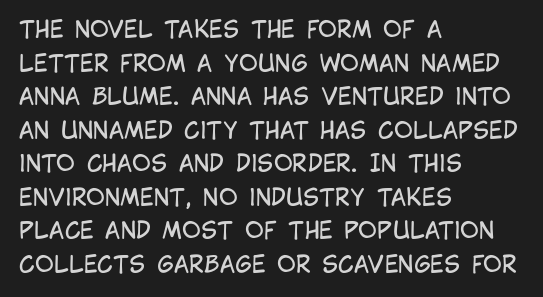
{"italic": "no", "bold": "no", "underline": "no", "align": "left", "line_spacing": "normal", "line_spacing_ratio": 1.46, "letter_spacing": "normal", "letter_spacing_em": 0.0, "glyph_px": 23}
